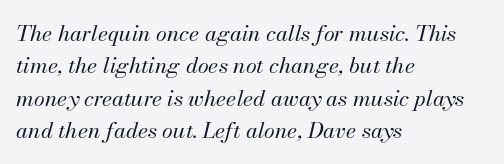
Q: Is the text bold? A: No.
Q: Is the text italic (slanted)? A: Yes, it leans right by about 13 degrees.
Q: Is the text underlined? A: No.
Q: How is the paragraph aligned? A: Left-aligned.
Q: Is the spacing between letters normal or unusually wide? A: Normal.
Q: Is the spacing between lines tight, normal or loose? A: Normal.
